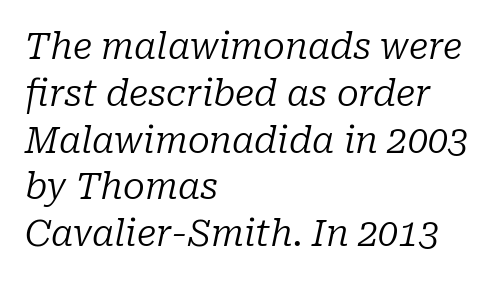
The image shows 36 px regular-weight serif type, italic (leaning right); set left-aligned, normal line spacing (1.3x), normal letter spacing, not underlined; low stroke contrast and a medium x-height.
